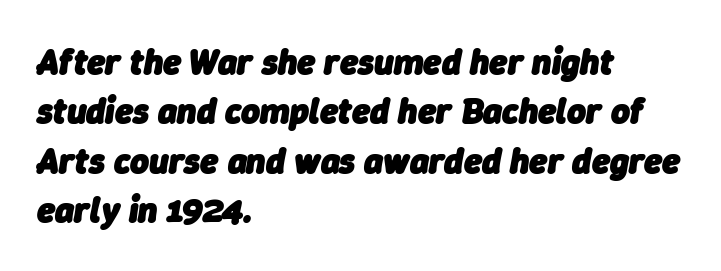
Layout note: lines flush left. Typographic density is high because the face is bold. The whole block is typeset with a tilt. Caption: standard tracking, unaltered.
